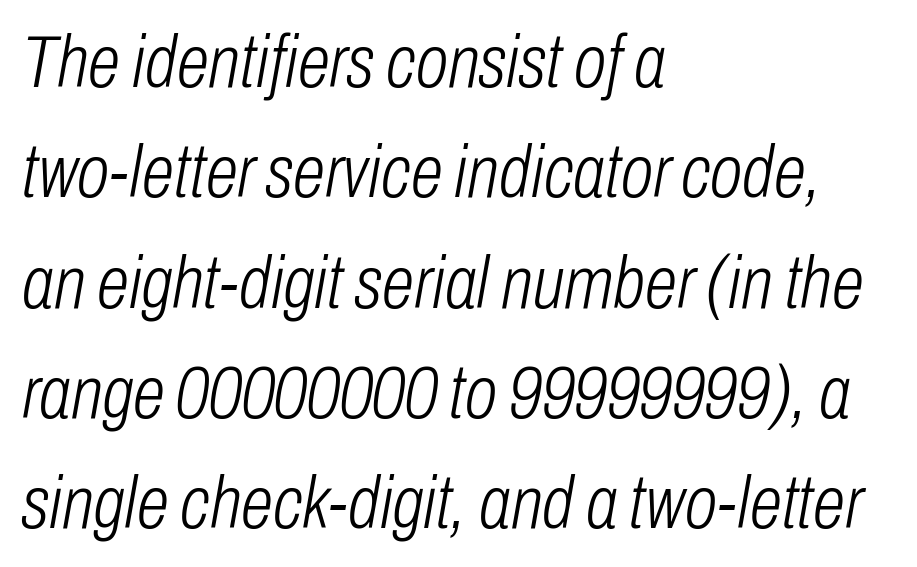
Q: Is the text bold? A: No.
Q: Is the text italic (slanted)? A: Yes, it leans right by about 10 degrees.
Q: Is the text underlined? A: No.
Q: How is the paragraph aligned? A: Left-aligned.
Q: Is the spacing between letters normal or unusually wide? A: Normal.
Q: Is the spacing between lines tight, normal or loose? A: Normal.
Q: Width (condensed, normal, or wide)? A: Condensed.
Q: Stroke contrast? A: Low.
Q: x-height? A: Medium.
Q: Monospaced? A: No.
